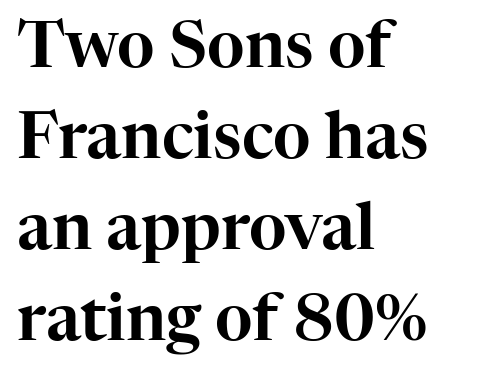
This rendering employs a face with finishing strokes, i.e., a serif. Vertically, the passage feels balanced, rows spaced as you'd expect. Tall strokes in this sample are plumb rather than angled. The line texture is even and compact thanks to regular tracking. The passage is arranged the way most books set body copy — flush left. Descender tails drop into unmarked territory.
